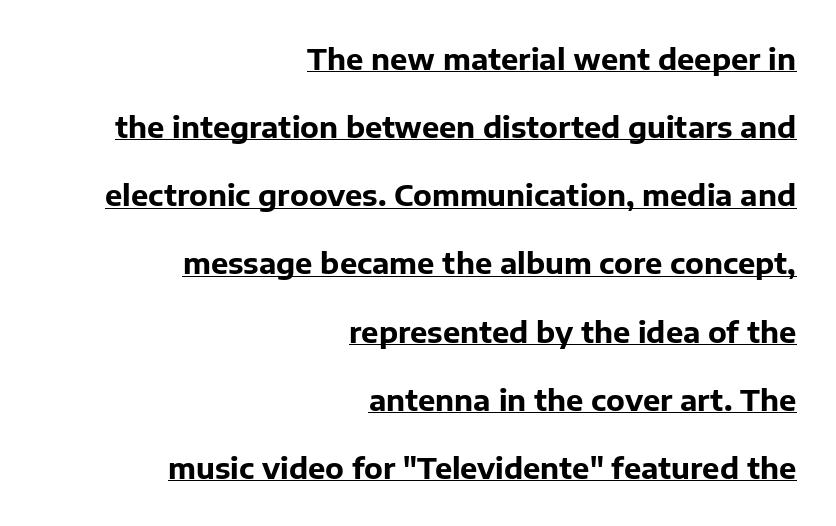
The image shows 29 px bold sans-serif type, upright; set right-aligned, loose line spacing (2.35x), normal letter spacing, underlined; low stroke contrast and a medium x-height.
